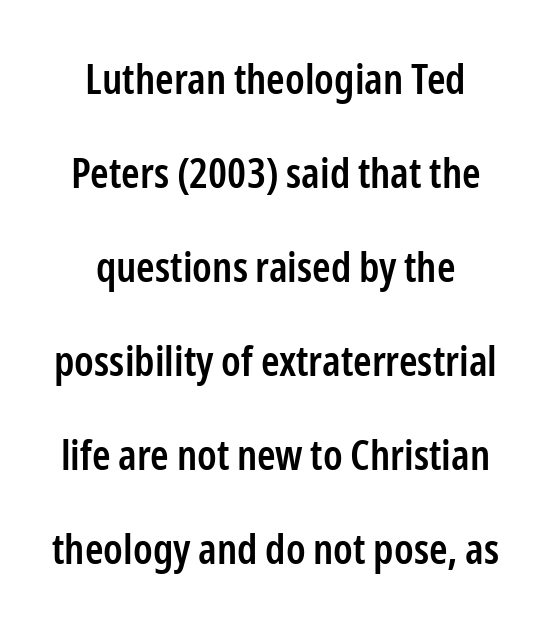
The image shows 42 px semibold, condensed sans-serif type, upright; set centered, loose line spacing (2.24x), normal letter spacing, not underlined; low stroke contrast and a medium x-height.
